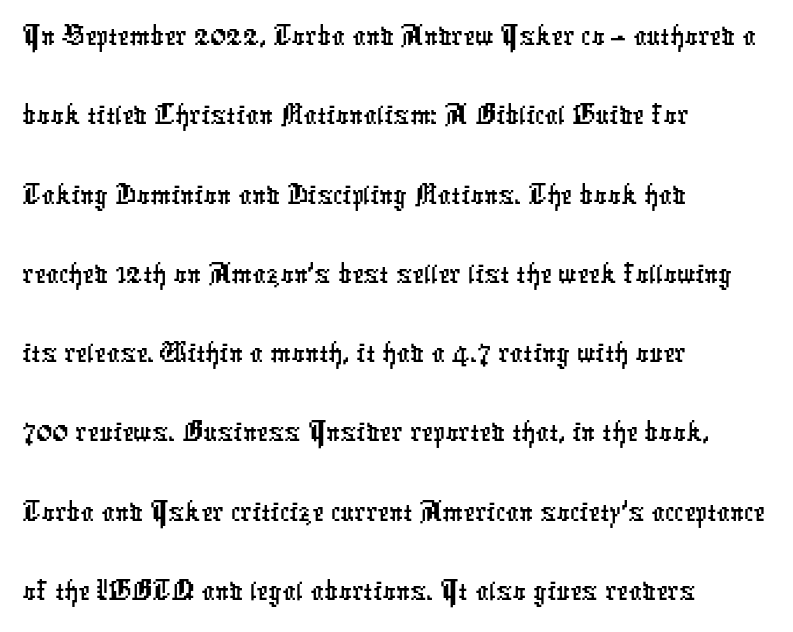
Q: Is the typeface a serif or a sans-serif typeface? A: Sans-serif.
Q: Is the text underlined? A: No.
Q: How is the paragraph aligned? A: Left-aligned.
Q: Is the spacing between letters normal or unusually wide? A: Normal.
Q: Width (condensed, normal, or wide)? A: Condensed.
Q: Stroke contrast? A: Low.
Q: x-height? A: Medium.
Q: Monospaced? A: No.
